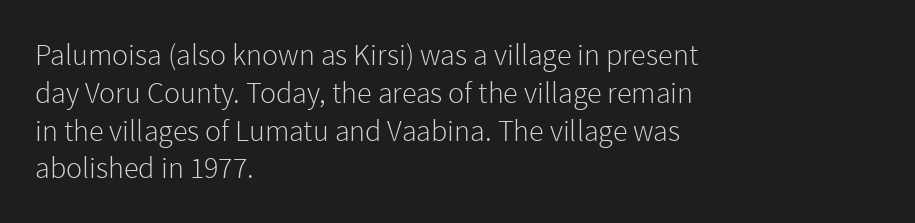
The foot of each line stays bare and open. Which margin do the lines hug? The left one — the right edge is uneven. The cut favours lightness, reaching ordinary text weight at its darkest. The line texture is even and compact thanks to regular tracking.
